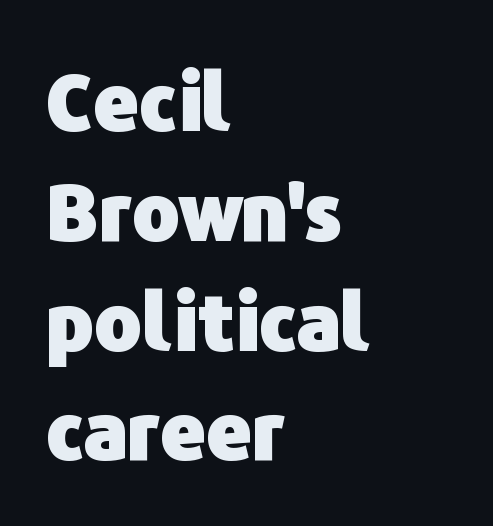
In terms of weight, the rendering is a true, heavy bold. This rendering uses left alignment, leaving the right contour irregular. The area under the type is left untouched. The typography opts for an upright posture over an oblique one. Observe the absence of serifs on each vertical stroke in this sample.
